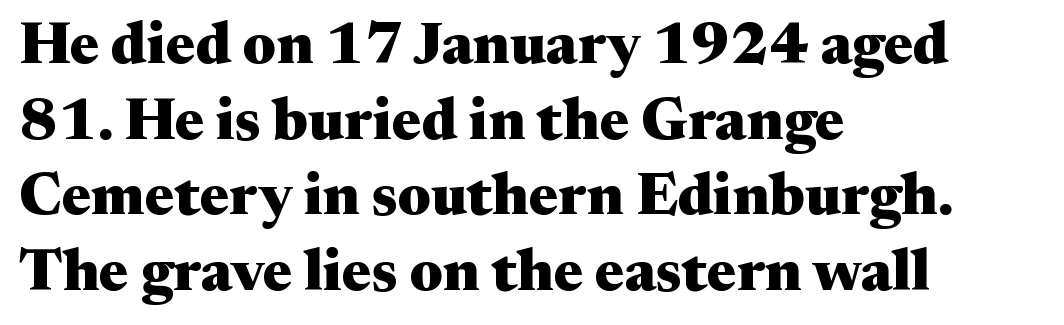
{"serif": "yes", "italic": "no", "bold": "yes", "weight": "heavy", "width": "wide", "stroke_contrast": "medium", "x_height": "medium", "monospaced": "no", "underline": "no", "align": "left", "line_spacing": "normal", "line_spacing_ratio": 1.28, "letter_spacing": "normal", "letter_spacing_em": 0.0, "glyph_px": 59}
